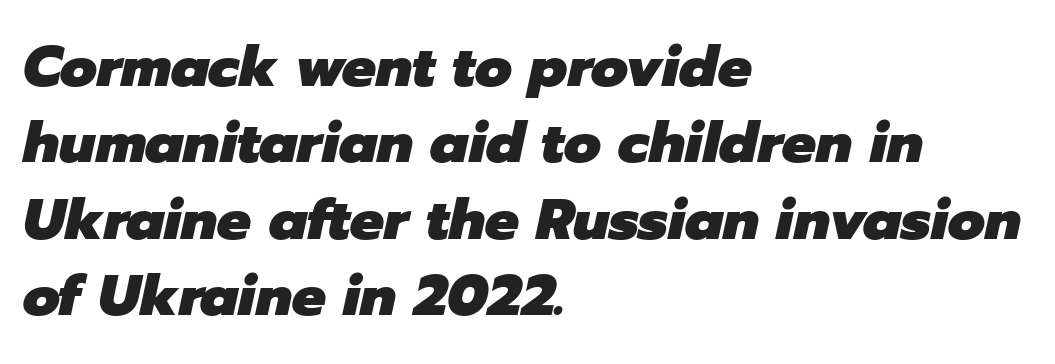
The rendering uses a bold face; every stroke is thick and dark. The axis of the letterforms is tilted away from vertical. Each new line begins a customary step beneath the previous one. The ragged edge is on the right, which tells us the setting is flush left.
